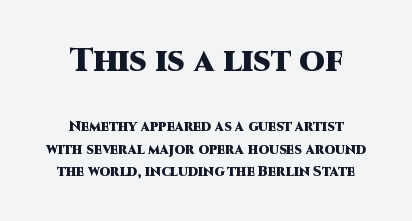
The image shows 33 px heavy sans-serif type, upright; set centered, normal line spacing (1.6x), normal letter spacing, not underlined; the first (top) block is 2.36x larger; high stroke contrast and a large x-height.
